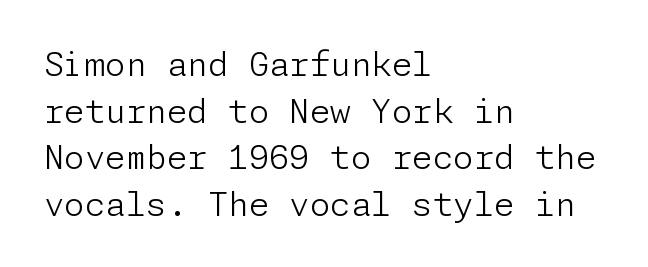
Q: Is the text bold? A: No.
Q: Is the text italic (slanted)? A: No, it is upright.
Q: Is the typeface a serif or a sans-serif typeface? A: Sans-serif.
Q: Is the text underlined? A: No.
Q: How is the paragraph aligned? A: Left-aligned.
Q: Is the spacing between letters normal or unusually wide? A: Normal.
Q: Is the spacing between lines tight, normal or loose? A: Normal.
Q: Width (condensed, normal, or wide)? A: Normal.
Q: Stroke contrast? A: Low.
Q: x-height? A: Medium.
